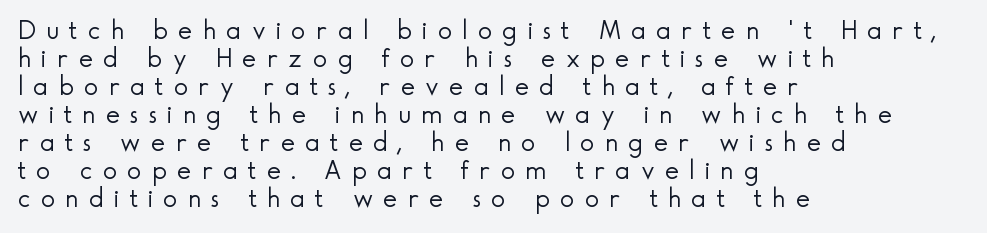
The letters stand upright; this is a roman face. The tracking jumps out immediately: characters are airy and widely separated. Short and long lines alike share a common starting point at left. Any mark beneath the type? The region is blank.
